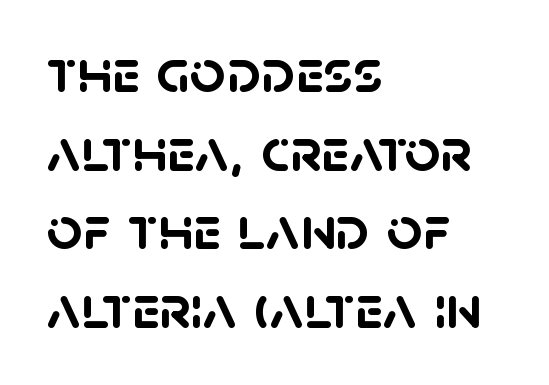
The image shows 62 px semibold sans-serif type; set left-aligned, normal line spacing (1.27x), normal letter spacing, not underlined; low stroke contrast and a large x-height.
